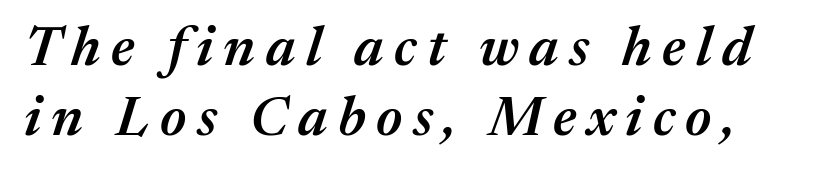
Spacing verdict: proportional, widths tailored to each character. A normal amount of white space separates one row of letters from the next. Every letter is mildly thick-stroked: semibold rather than bold. Yep, that's italic — everything's leaning. Lines of text with bare space underneath.
